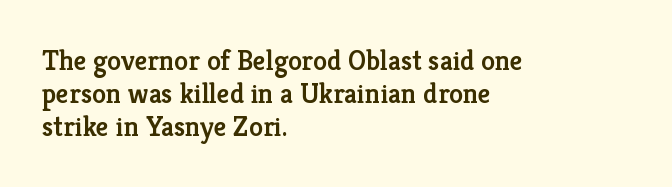
Every row of glyphs begins at an identical x-position on the left. A typesetter would mark this as roman, not italic. Regarding serifs, this sample has them. The letterforms sit shoulder to shoulder at normal distance.
